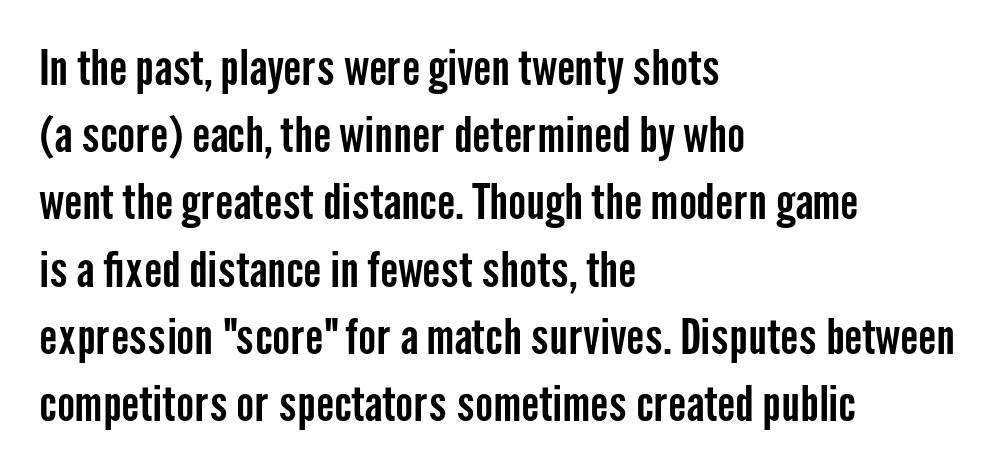
Vertical strokes here are truly vertical. The face used here is proportionally spaced, like ordinary book or web type. Notice how descenders clear the ascenders below comfortably — that's standard leading. Does the copy run flush right? No — it runs flush left. The face used here is rendered with its standard letterfit. Unlike a traditional serif, this face leaves its strokes unadorned.
